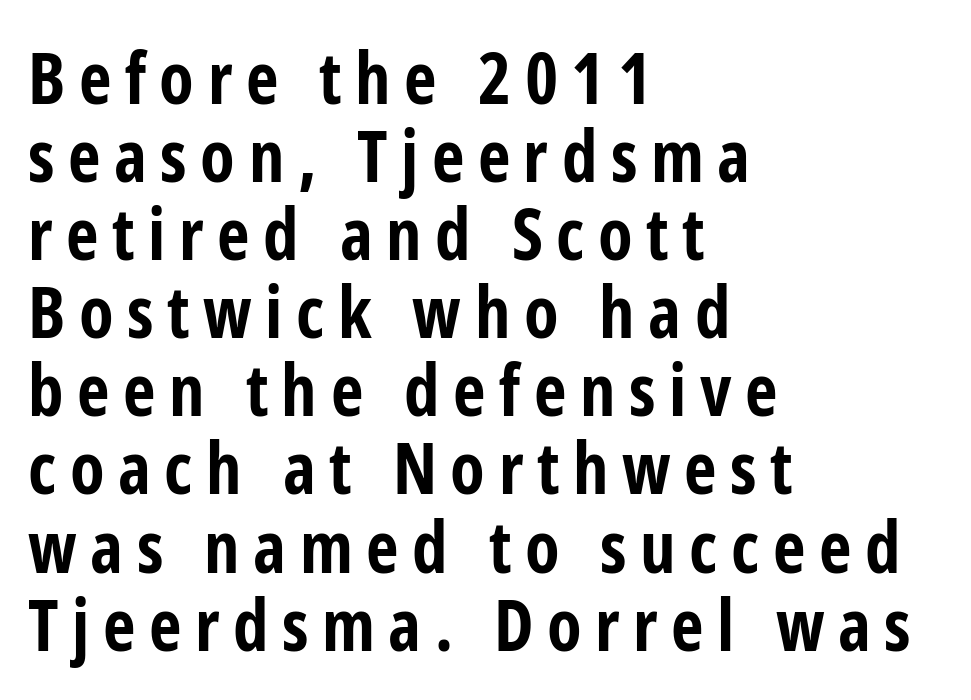
{"serif": "no", "italic": "no", "bold": "yes", "weight": "bold", "width": "condensed", "stroke_contrast": "low", "x_height": "medium", "monospaced": "no", "underline": "no", "align": "left", "line_spacing": "tight", "line_spacing_ratio": 1.1, "glyph_px": 71}
